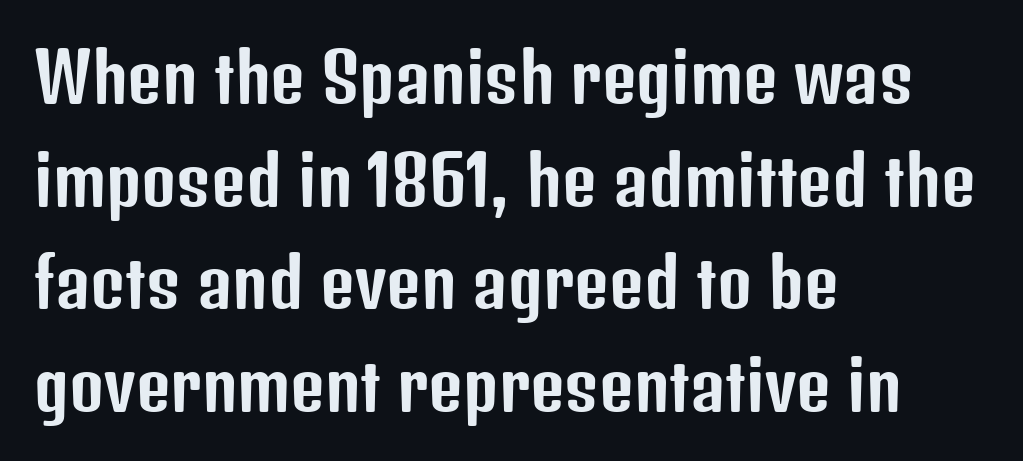
A clean baseline with only descenders dipping below it. These lines are rendered in a variable-pitch font. Unlike italic type, these characters show no tilt at all. A sans-serif font was chosen for this passage.
